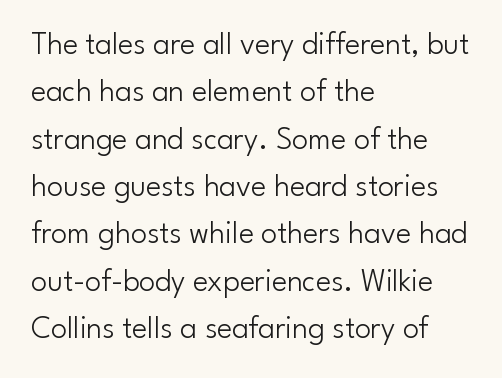
Check under the words: just untouched page. Vertically, the passage feels balanced, rows spaced as you'd expect. Every character sits straight up, as roman type does. Nope, no serifs anywhere on these letters. Looks like regular typesetting: each glyph gets only the width it needs. The rag falls on the right side of this text block.
